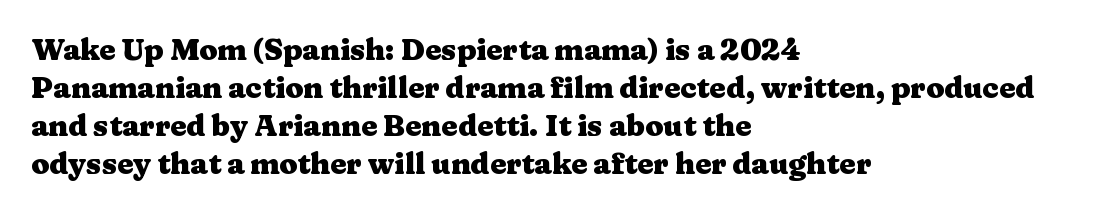
A serif font was chosen for this passage. Characters remain perfectly vertical along every line. One glance says typical: line gaps are just what's usual. The rag falls on the right side of this text block. Does the weight exceed regular? Yes, all the way to bold.
